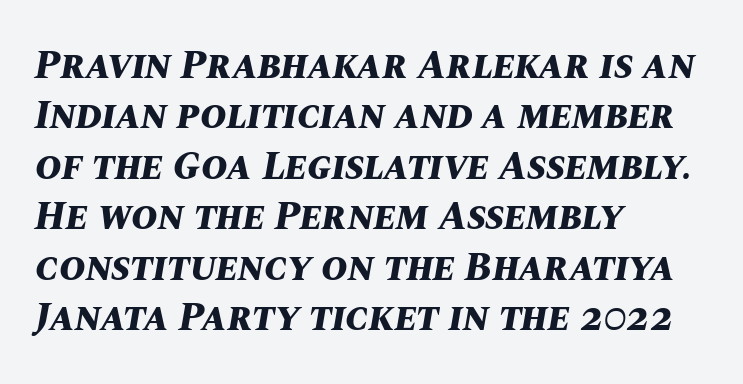
{"italic": "yes", "lean": "right", "slant_degrees": 10, "bold": "yes", "weight": "bold", "width": "normal", "stroke_contrast": "medium", "x_height": "large", "monospaced": "no", "underline": "no", "align": "left", "line_spacing": "normal", "line_spacing_ratio": 1.26, "letter_spacing": "normal", "letter_spacing_em": 0.0, "glyph_px": 40}
